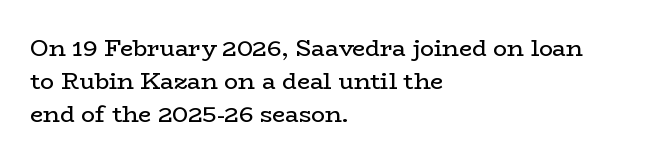
Q: Is the text bold? A: No.
Q: Is the text italic (slanted)? A: No, it is upright.
Q: Is the text underlined? A: No.
Q: How is the paragraph aligned? A: Left-aligned.
Q: Is the spacing between letters normal or unusually wide? A: Normal.
Q: Is the spacing between lines tight, normal or loose? A: Normal.
